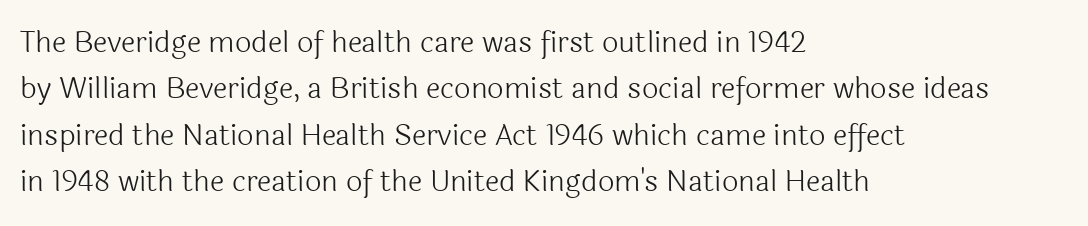
{"serif": "no", "italic": "no", "bold": "no", "weight": "light", "width": "normal", "x_height": "medium", "monospaced": "no", "underline": "no", "align": "left", "line_spacing": "normal", "line_spacing_ratio": 1.6, "letter_spacing": "normal", "letter_spacing_em": 0.0, "glyph_px": 29}
